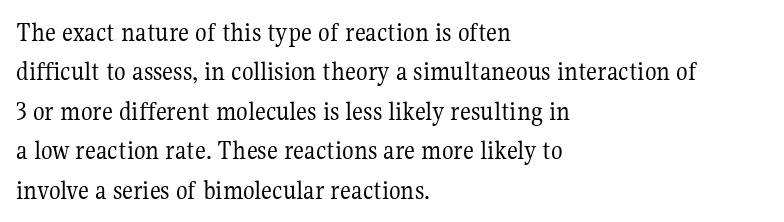
{"italic": "no", "bold": "no", "underline": "no", "align": "left", "line_spacing": "normal", "line_spacing_ratio": 1.46, "letter_spacing": "normal", "letter_spacing_em": 0.0, "glyph_px": 27}
